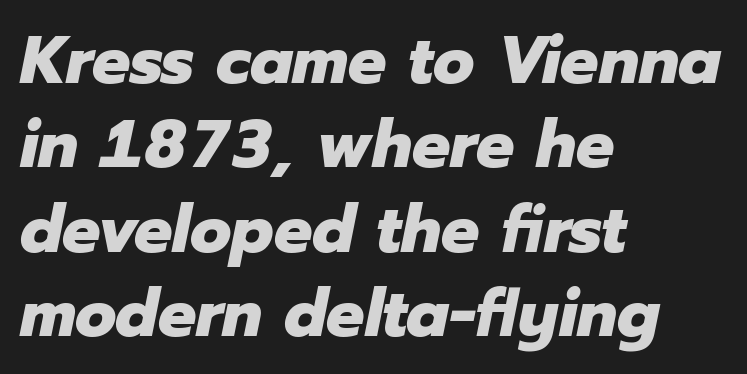
{"italic": "yes", "lean": "right", "slant_degrees": 12, "bold": "yes", "weight": "heavy", "width": "normal", "stroke_contrast": "low", "x_height": "medium", "monospaced": "no", "underline": "no", "align": "left", "line_spacing": "normal", "line_spacing_ratio": 1.26, "letter_spacing": "normal", "letter_spacing_em": 0.0, "glyph_px": 67}
